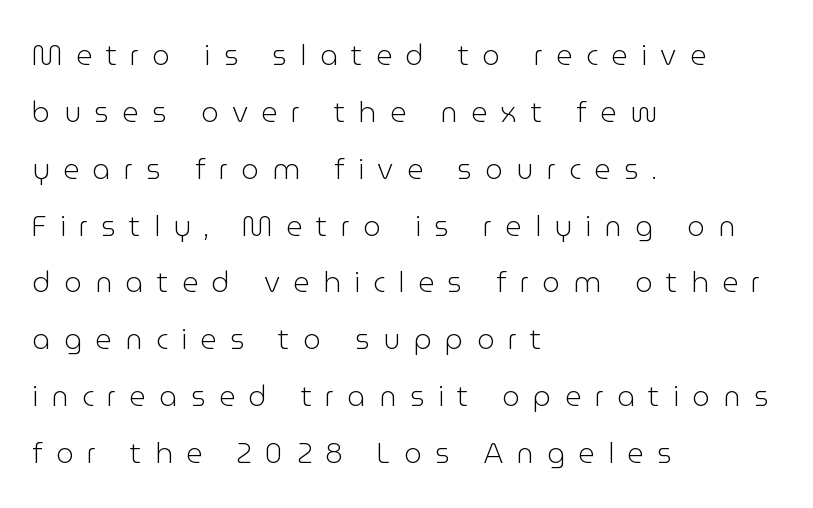
Q: Is the text bold? A: No.
Q: Is the text italic (slanted)? A: No, it is upright.
Q: Is the typeface a serif or a sans-serif typeface? A: Sans-serif.
Q: Is the text underlined? A: No.
Q: How is the paragraph aligned? A: Left-aligned.
Q: Is the spacing between letters normal or unusually wide? A: Unusually wide.
Q: Is the spacing between lines tight, normal or loose? A: Loose.
Q: Width (condensed, normal, or wide)? A: Normal.
Q: Stroke contrast? A: Low.
Q: x-height? A: Medium.
Q: Monospaced? A: No.
